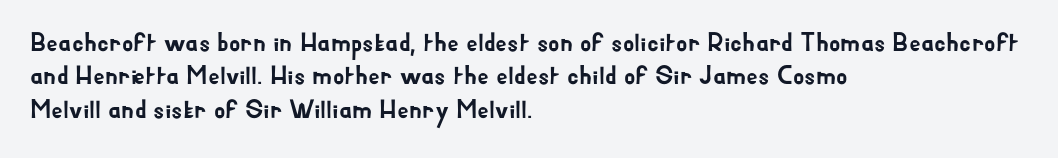
The image shows 26 px text type, upright; set left-aligned, normal line spacing (1.28x), normal letter spacing, not underlined.
